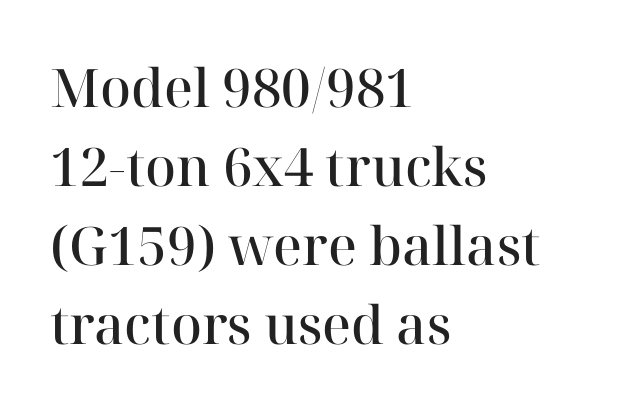
{"serif": "yes", "italic": "no", "bold": "semi", "weight": "semibold", "width": "normal", "stroke_contrast": "high", "x_height": "medium", "monospaced": "no", "underline": "no", "align": "left", "line_spacing": "normal", "line_spacing_ratio": 1.49, "letter_spacing": "normal", "letter_spacing_em": 0.0, "glyph_px": 53}
